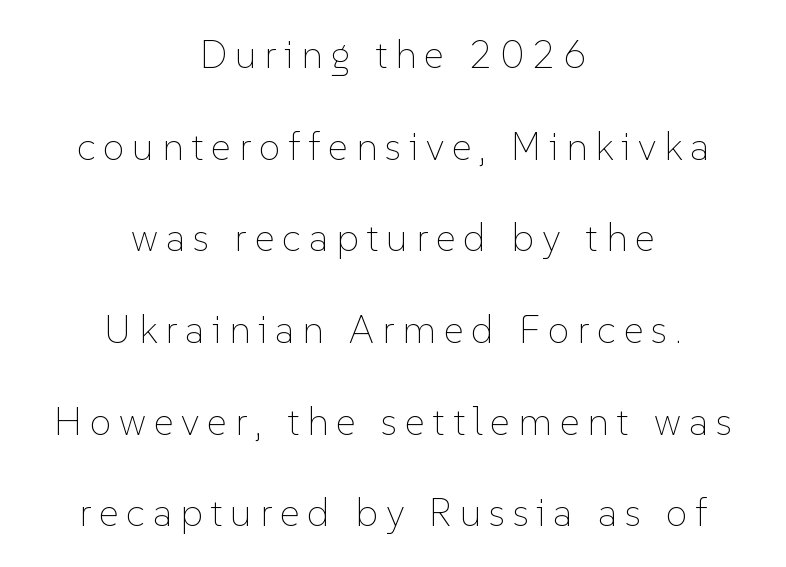
The image shows 39 px thin type, upright; set centered, loose line spacing (2.35x), unusually wide letter spacing (+0.2 em), not underlined; low stroke contrast and a medium x-height.
